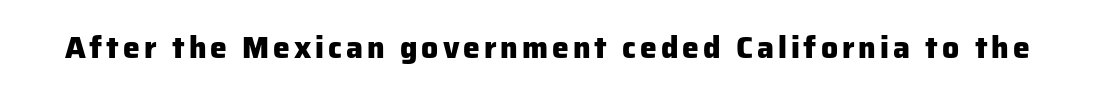
The image shows 30 px heavy sans-serif type, upright; set not underlined; low stroke contrast and a medium x-height.
